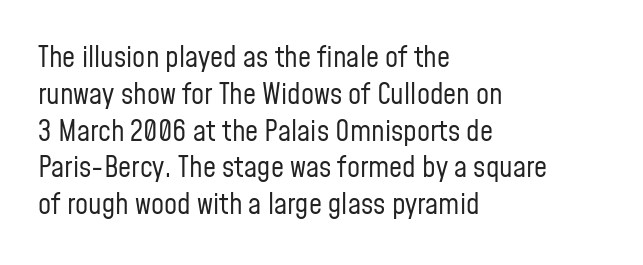
The axis of the letterforms is exactly vertical. A light-to-regular cut is what we see here. Leftover space on each line is placed entirely after the last word. The type family on display is of the sans-serif kind. The passage shown is typed in a proportional face where columns would drift.
